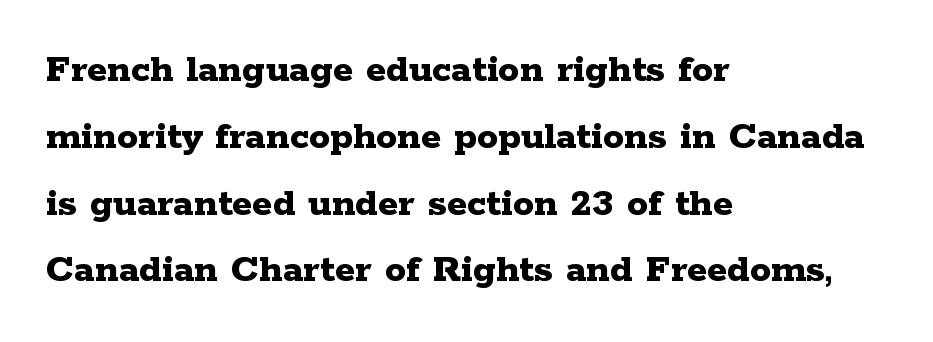
Q: Is the text bold? A: Yes.
Q: Is the text italic (slanted)? A: No, it is upright.
Q: Is the typeface a serif or a sans-serif typeface? A: Serif.
Q: Is the text underlined? A: No.
Q: How is the paragraph aligned? A: Left-aligned.
Q: Is the spacing between letters normal or unusually wide? A: Normal.
Q: Is the spacing between lines tight, normal or loose? A: Normal.
Q: Width (condensed, normal, or wide)? A: Wide.
Q: Stroke contrast? A: Low.
Q: x-height? A: Medium.
Q: Monospaced? A: No.
